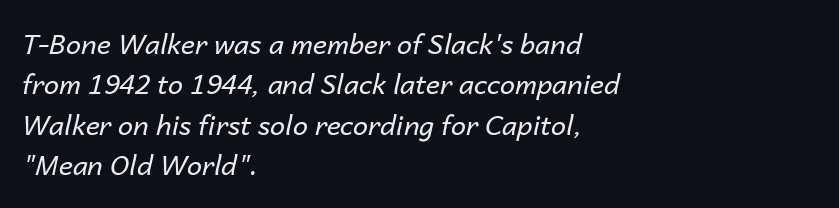
Q: Is the text bold? A: No.
Q: Is the text italic (slanted)? A: Yes, it leans right by about 14 degrees.
Q: Is the text underlined? A: No.
Q: How is the paragraph aligned? A: Left-aligned.
Q: Is the spacing between letters normal or unusually wide? A: Normal.
Q: Is the spacing between lines tight, normal or loose? A: Normal.
